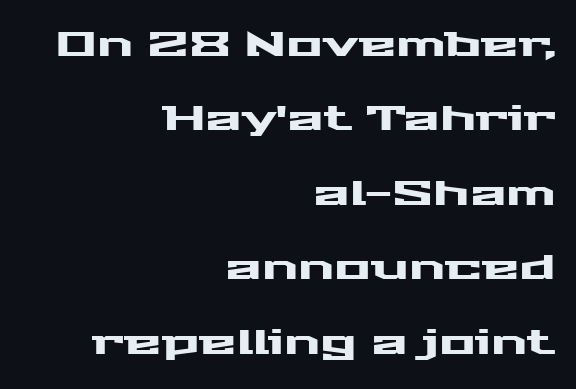
Q: Is the text italic (slanted)? A: No, it is upright.
Q: Is the typeface a serif or a sans-serif typeface? A: Sans-serif.
Q: Is the text underlined? A: No.
Q: How is the paragraph aligned? A: Right-aligned.
Q: Is the spacing between letters normal or unusually wide? A: Normal.
Q: Is the spacing between lines tight, normal or loose? A: Loose.
Q: Width (condensed, normal, or wide)? A: Wide.
Q: Stroke contrast? A: Medium.
Q: x-height? A: Medium.
Q: Monospaced? A: No.
